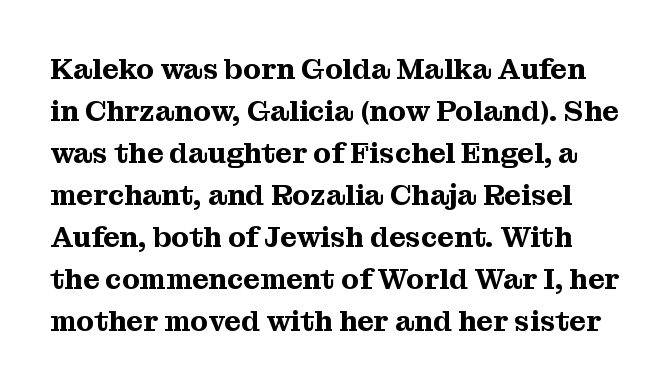
The image shows 29 px serif type, upright; set normal line spacing (1.45x), normal letter spacing, not underlined; medium stroke contrast and a medium x-height.
